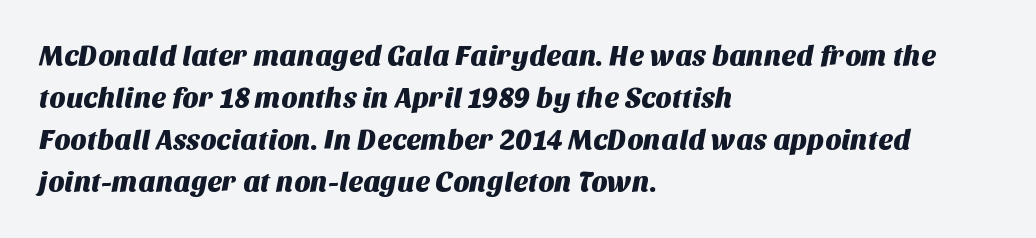
The image shows 28 px sans-serif type; set left-aligned, normal line spacing (1.5x), normal letter spacing, not underlined; medium stroke contrast and a large x-height.
